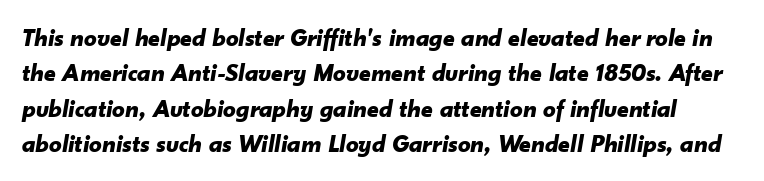
{"italic": "yes", "lean": "right", "slant_degrees": 10, "bold": "yes", "underline": "no", "line_spacing": "normal", "line_spacing_ratio": 1.42, "letter_spacing": "normal", "letter_spacing_em": 0.0, "glyph_px": 25}
